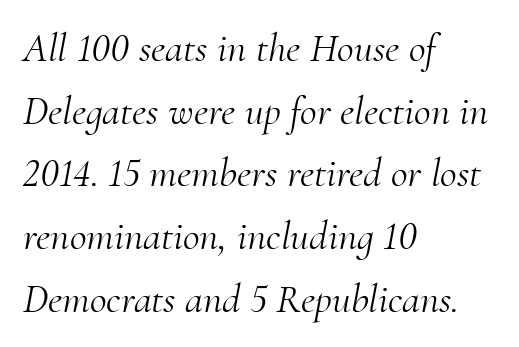
The font is comparable to plain body text, perhaps lighter. The words here are not underlined. Each line starts at the same left margin while the right side varies. A typesetter would mark this as italic. These lines are composed in type with serifs.
